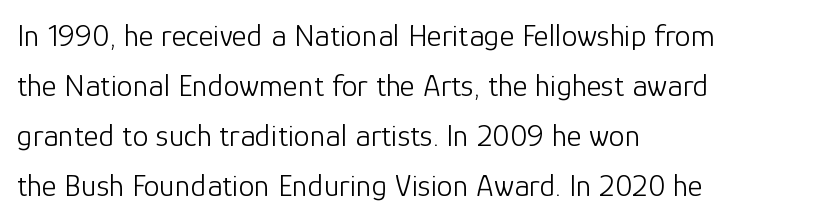
Look at the tracking — it's just the regular setting, nothing added. The string is rendered with underlining switched off. These glyphs show unthickened strokes, regular width or finer. This rendering employs a face without finishing strokes, i.e., a sans-serif. If you drew a ruler down the left edge, every line would touch it. Each letter keeps its own natural width here, so spacing adapts to shape.
